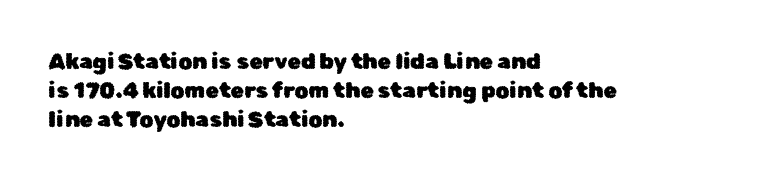
Q: Is the text italic (slanted)? A: No, it is upright.
Q: Is the text underlined? A: No.
Q: How is the paragraph aligned? A: Left-aligned.
Q: Is the spacing between letters normal or unusually wide? A: Normal.
Q: Is the spacing between lines tight, normal or loose? A: Normal.
